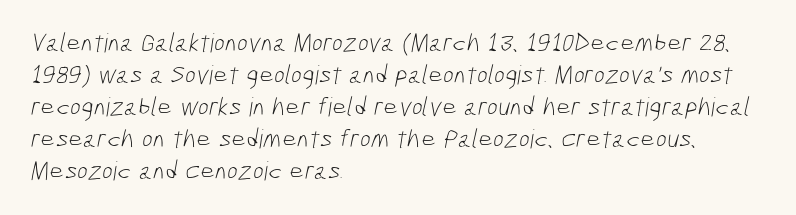
The weight tops out at a normal text grade. Casual observation: everything's shoved over to the left. The line texture is even and compact thanks to regular tracking. The zone under the glyphs is completely vacant.
